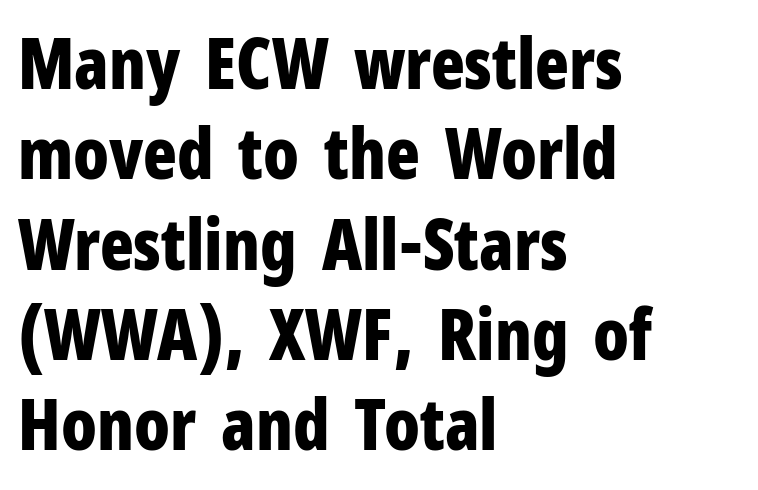
The type family on display is of the sans-serif kind. Check the space under the baseline: it is left empty. Posture: straight, roman, zero tilt. The passage shown stacks its lines at a standard gap. Think of a printed novel: that variable character pitch is what you see here.
